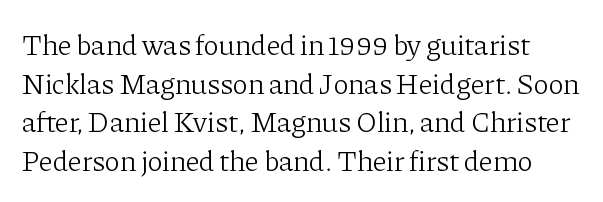
Q: Is the text bold? A: No.
Q: Is the text italic (slanted)? A: No, it is upright.
Q: Is the typeface a serif or a sans-serif typeface? A: Serif.
Q: Is the text underlined? A: No.
Q: Is the spacing between letters normal or unusually wide? A: Normal.
Q: Is the spacing between lines tight, normal or loose? A: Normal.
Q: Width (condensed, normal, or wide)? A: Normal.
Q: Stroke contrast? A: Low.
Q: x-height? A: Medium.
Q: Monospaced? A: No.
